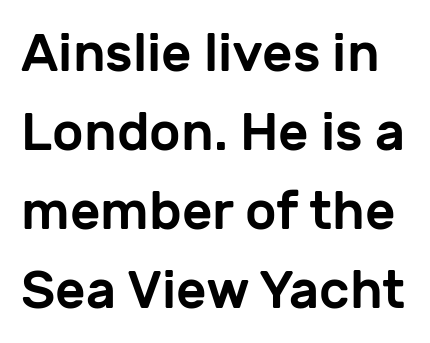
Q: Is the text italic (slanted)? A: No, it is upright.
Q: Is the typeface a serif or a sans-serif typeface? A: Sans-serif.
Q: Is the text underlined? A: No.
Q: Is the spacing between letters normal or unusually wide? A: Normal.
Q: Is the spacing between lines tight, normal or loose? A: Normal.
Q: Width (condensed, normal, or wide)? A: Normal.
Q: Stroke contrast? A: Low.
Q: x-height? A: Medium.
Q: Monospaced? A: No.
